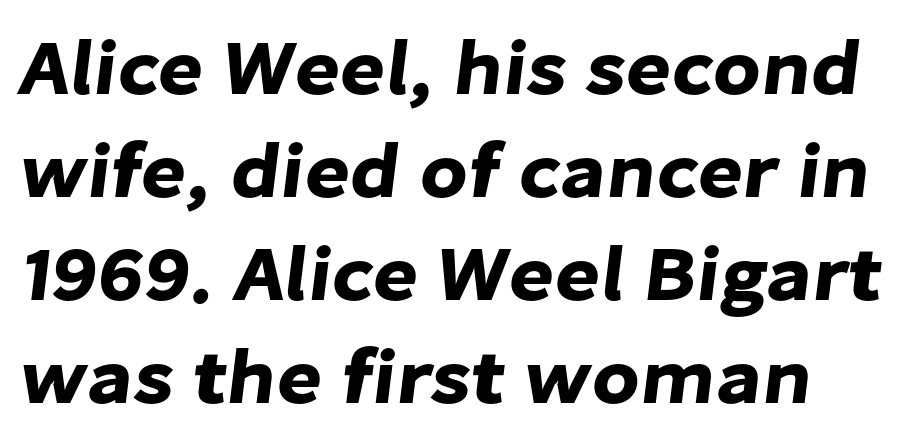
Q: Is the typeface a serif or a sans-serif typeface? A: Sans-serif.
Q: Is the text underlined? A: No.
Q: Is the spacing between letters normal or unusually wide? A: Normal.
Q: Is the spacing between lines tight, normal or loose? A: Normal.
Q: Width (condensed, normal, or wide)? A: Normal.
Q: Stroke contrast? A: Low.
Q: x-height? A: Medium.
Q: Monospaced? A: No.
